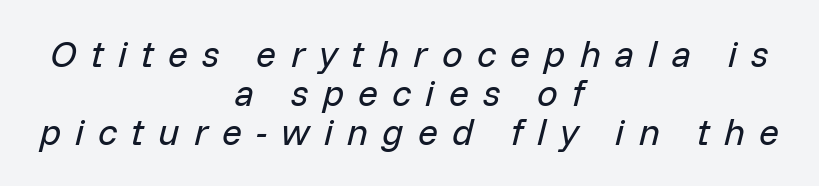
The image shows 37 px regular-weight type, italic (leaning right); set centered, tight line spacing (1.06x), unusually wide letter spacing (+0.38 em), not underlined; low stroke contrast and a medium x-height.
